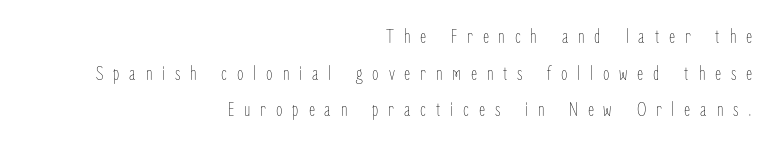
{"italic": "no", "bold": "no", "underline": "no", "align": "right", "line_spacing_ratio": 1.74, "letter_spacing": "wide", "letter_spacing_em": 0.47, "glyph_px": 21}
